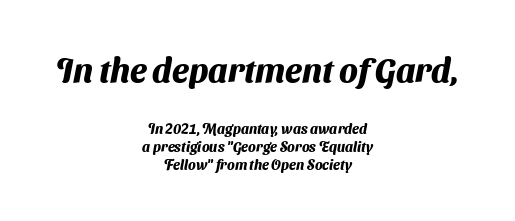
Q: Is the text bold? A: Yes.
Q: Is the typeface a serif or a sans-serif typeface? A: Sans-serif.
Q: Is the text underlined? A: No.
Q: How is the paragraph aligned? A: Centered.
Q: Is the spacing between letters normal or unusually wide? A: Normal.
Q: Is the spacing between lines tight, normal or loose? A: Normal.
Q: Which block of text is set in a larger size, the first (top) or the second (bottom)? A: The first (top) one.
Q: Width (condensed, normal, or wide)? A: Normal.
Q: Stroke contrast? A: Medium.
Q: x-height? A: Medium.
Q: Monospaced? A: No.
